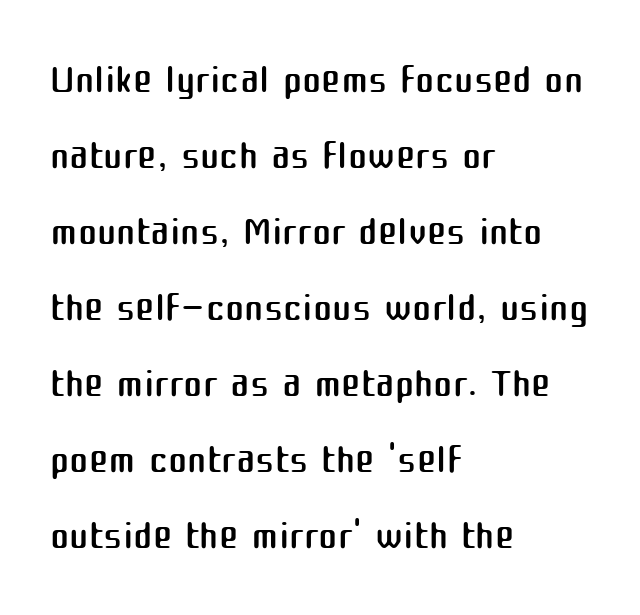
{"serif": "no", "italic": "no", "bold": "no", "weight": "regular", "width": "normal", "stroke_contrast": "medium", "x_height": "medium", "monospaced": "no", "underline": "no", "align": "left", "line_spacing": "normal", "line_spacing_ratio": 1.31, "letter_spacing": "normal", "letter_spacing_em": 0.0, "glyph_px": 58}
